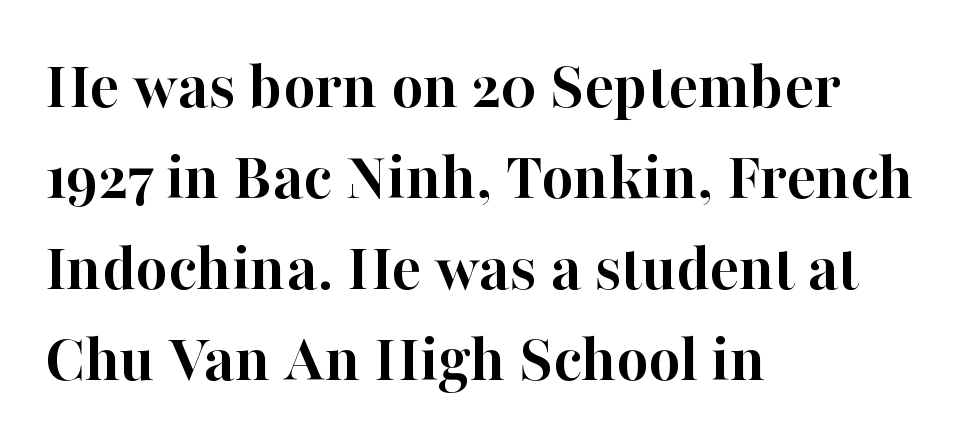
{"serif": "yes", "italic": "no", "bold": "yes", "weight": "semibold", "width": "normal", "stroke_contrast": "high", "x_height": "medium", "monospaced": "no", "underline": "no", "align": "left", "line_spacing": "normal", "line_spacing_ratio": 1.32, "letter_spacing": "normal", "letter_spacing_em": 0.0, "glyph_px": 69}
